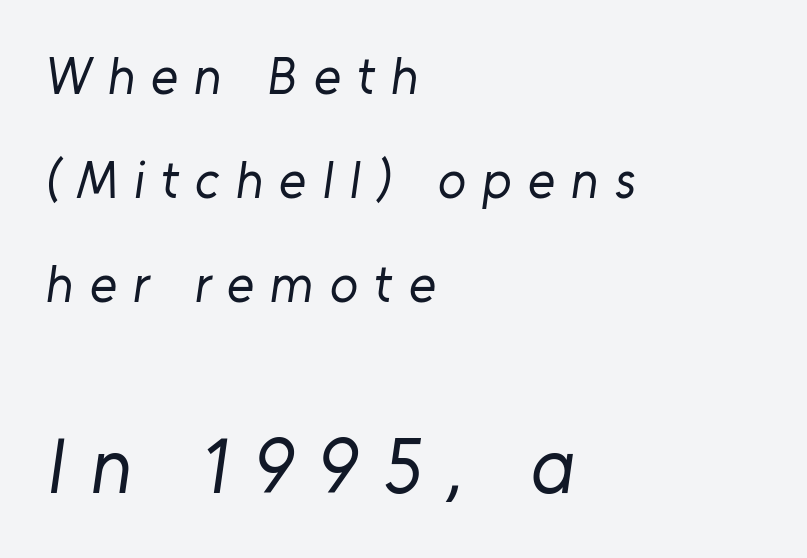
The image shows 78 px regular-weight sans-serif type; set left-aligned, loose line spacing (2.0x), unusually wide letter spacing (+0.31 em), not underlined; the second (bottom) block is 1.5x larger; low stroke contrast and a medium x-height.
